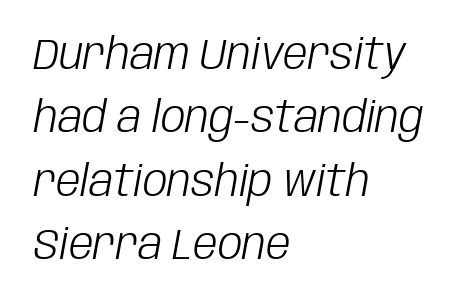
Q: Is the text bold? A: No.
Q: Is the text italic (slanted)? A: Yes, it leans right by about 10 degrees.
Q: Is the text underlined? A: No.
Q: How is the paragraph aligned? A: Left-aligned.
Q: Is the spacing between letters normal or unusually wide? A: Normal.
Q: Is the spacing between lines tight, normal or loose? A: Normal.
Q: Width (condensed, normal, or wide)? A: Condensed.
Q: Stroke contrast? A: Low.
Q: x-height? A: Large.
Q: Monospaced? A: No.
